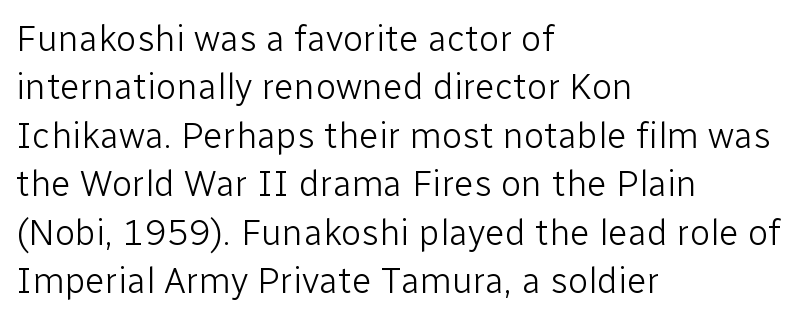
Q: Is the text bold? A: No.
Q: Is the text italic (slanted)? A: No, it is upright.
Q: Is the typeface a serif or a sans-serif typeface? A: Sans-serif.
Q: Is the text underlined? A: No.
Q: How is the paragraph aligned? A: Left-aligned.
Q: Is the spacing between letters normal or unusually wide? A: Normal.
Q: Is the spacing between lines tight, normal or loose? A: Normal.
Q: Width (condensed, normal, or wide)? A: Normal.
Q: Stroke contrast? A: Low.
Q: x-height? A: Medium.
Q: Monospaced? A: No.
